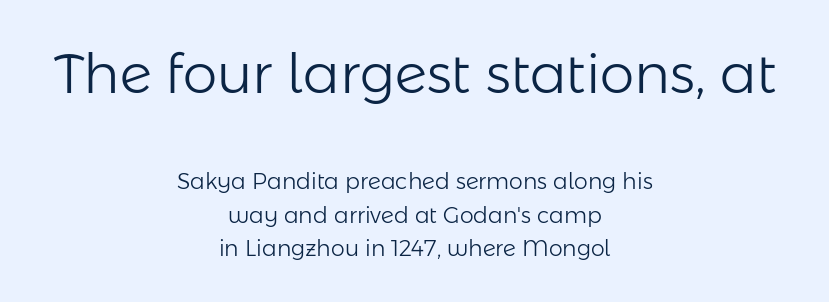
{"serif": "no", "italic": "no", "bold": "no", "weight": "light", "width": "normal", "stroke_contrast": "low", "x_height": "medium", "monospaced": "no", "underline": "no", "align": "center", "line_spacing": "normal", "line_spacing_ratio": 1.53, "letter_spacing": "normal", "letter_spacing_em": 0.0, "larger_block": "first", "size_ratio": 2.5, "glyph_px": 55}
